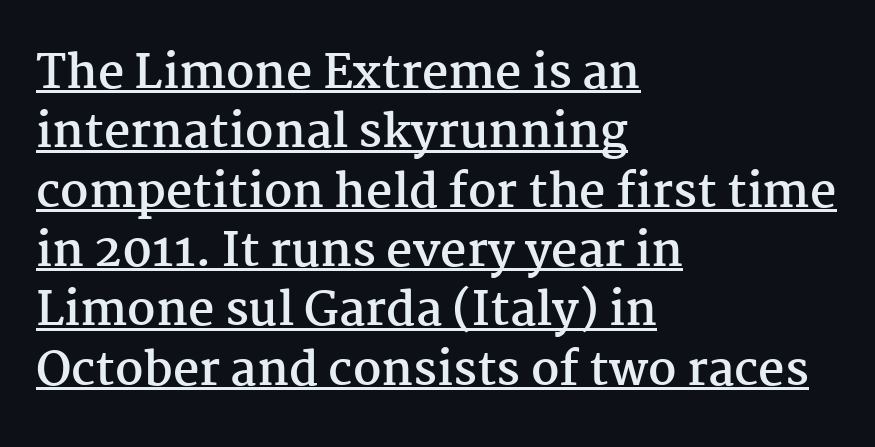
The image shows 46 px semibold serif type, upright; set left-aligned, normal line spacing (1.29x), normal letter spacing, underlined; medium stroke contrast and a medium x-height.
